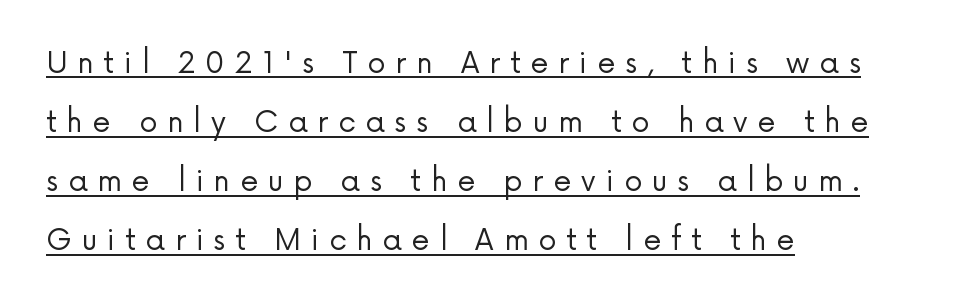
Q: Is the text bold? A: No.
Q: Is the text italic (slanted)? A: No, it is upright.
Q: Is the typeface a serif or a sans-serif typeface? A: Sans-serif.
Q: Is the text underlined? A: Yes.
Q: How is the paragraph aligned? A: Left-aligned.
Q: Is the spacing between letters normal or unusually wide? A: Unusually wide.
Q: Is the spacing between lines tight, normal or loose? A: Loose.
Q: Width (condensed, normal, or wide)? A: Normal.
Q: Stroke contrast? A: Low.
Q: x-height? A: Medium.
Q: Monospaced? A: No.
